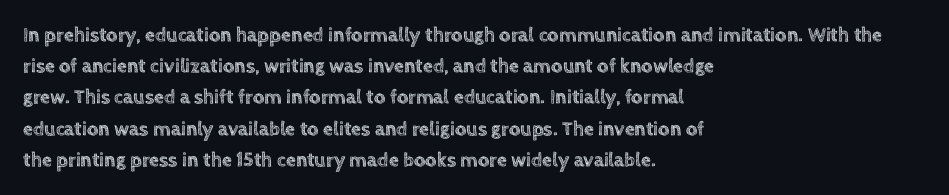
The image shows 20 px text type, upright; set left-aligned, normal line spacing (1.56x), normal letter spacing, not underlined.
